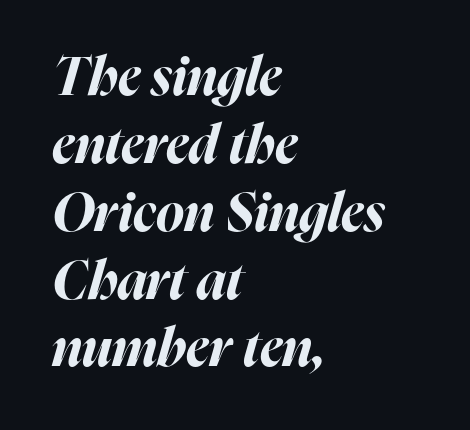
The horizontal fit of the characters is conventional and even. Note the varied advance widths — an 'i' is clearly narrower than an 'm'. The space beneath each line is pristine and unruled. The passage shown leans; its letterforms are oblique.
